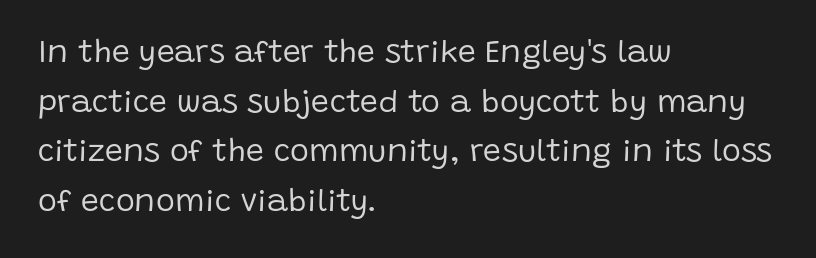
{"serif": "no", "italic": "no", "bold": "no", "weight": "regular", "width": "normal", "stroke_contrast": "low", "x_height": "large", "monospaced": "no", "underline": "no", "align": "left", "line_spacing": "normal", "line_spacing_ratio": 1.55, "letter_spacing": "normal", "letter_spacing_em": 0.0, "glyph_px": 32}
